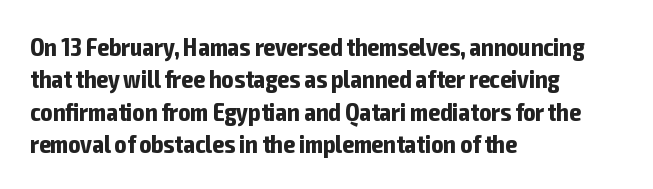
{"italic": "no", "bold": "yes", "underline": "no", "align": "left", "line_spacing": "normal", "line_spacing_ratio": 1.3, "letter_spacing": "normal", "letter_spacing_em": 0.0, "glyph_px": 25}
